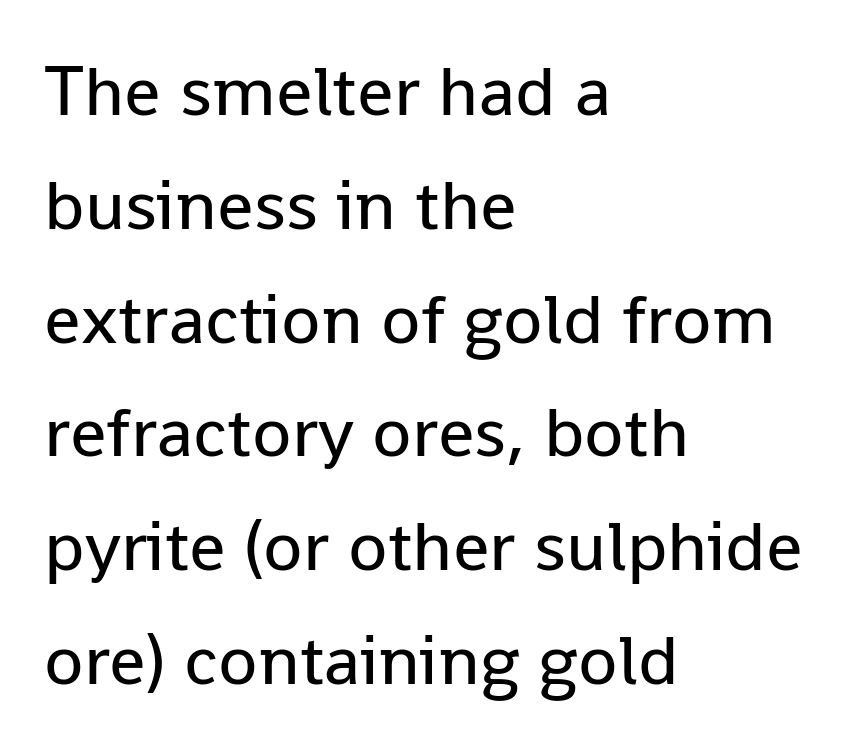
Q: Is the text bold? A: No.
Q: Is the text italic (slanted)? A: No, it is upright.
Q: Is the typeface a serif or a sans-serif typeface? A: Sans-serif.
Q: Is the text underlined? A: No.
Q: How is the paragraph aligned? A: Left-aligned.
Q: Is the spacing between letters normal or unusually wide? A: Normal.
Q: Is the spacing between lines tight, normal or loose? A: Normal.
Q: Width (condensed, normal, or wide)? A: Normal.
Q: Stroke contrast? A: Low.
Q: x-height? A: Medium.
Q: Monospaced? A: No.
